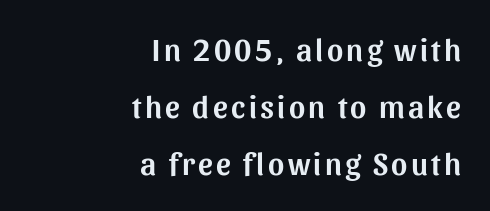
The image shows 31 px sans-serif type, upright; set right-aligned, line spacing 1.84x, not underlined; medium stroke contrast and a medium x-height.
